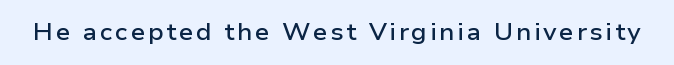
Q: Is the text bold? A: Semi-bold.
Q: Is the text italic (slanted)? A: No, it is upright.
Q: Is the text underlined? A: No.
